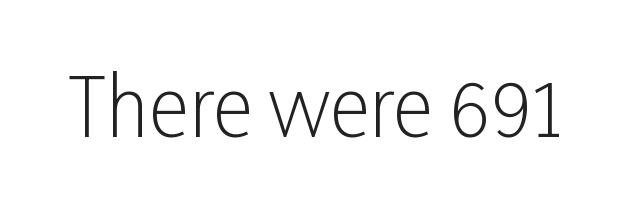
Q: Is the text bold? A: No.
Q: Is the text italic (slanted)? A: No, it is upright.
Q: Is the typeface a serif or a sans-serif typeface? A: Sans-serif.
Q: Is the text underlined? A: No.
Q: Is the spacing between letters normal or unusually wide? A: Normal.
Q: Width (condensed, normal, or wide)? A: Condensed.
Q: Stroke contrast? A: Low.
Q: x-height? A: Medium.
Q: Monospaced? A: No.
